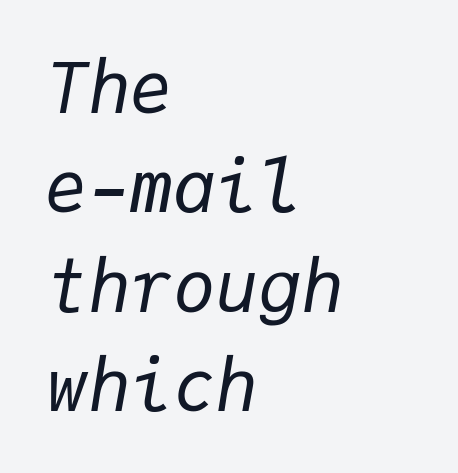
The string is rendered with underlining switched off. Compared with a centered layout, this one pins lines to the left instead. The letters march in equal steps, a hallmark of fixed-pitch type. On a weight scale, this lands at 450 or below.
